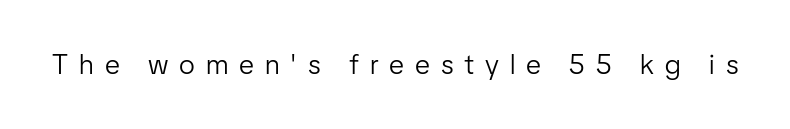
The image shows 28 px light sans-serif type, upright; set unusually wide letter spacing (+0.39 em), not underlined; low stroke contrast and a medium x-height.
